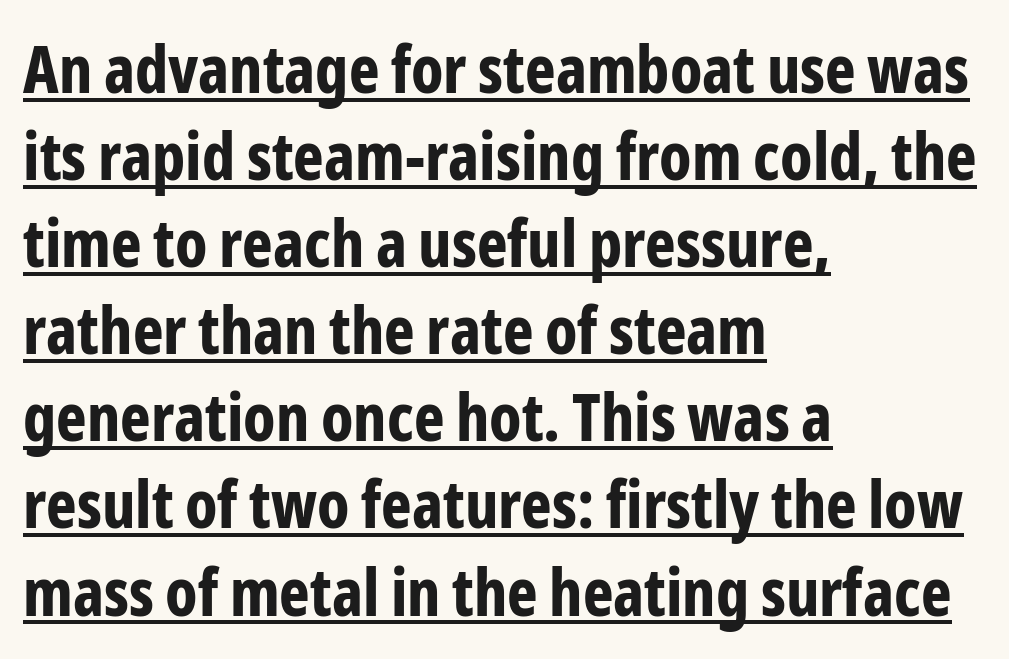
Q: Is the text bold? A: Yes.
Q: Is the text italic (slanted)? A: No, it is upright.
Q: Is the typeface a serif or a sans-serif typeface? A: Sans-serif.
Q: Is the text underlined? A: Yes.
Q: How is the paragraph aligned? A: Left-aligned.
Q: Is the spacing between letters normal or unusually wide? A: Normal.
Q: Is the spacing between lines tight, normal or loose? A: Normal.
Q: Width (condensed, normal, or wide)? A: Condensed.
Q: Stroke contrast? A: Low.
Q: x-height? A: Medium.
Q: Monospaced? A: No.
